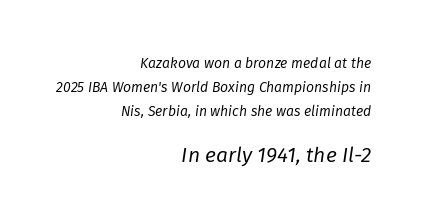
You can tell it's italic because the verticals aren't actually vertical. Characters follow at the spacing the type designer built in. The more generous point size was reserved for the lower chunk. Vertical spacing — default.
